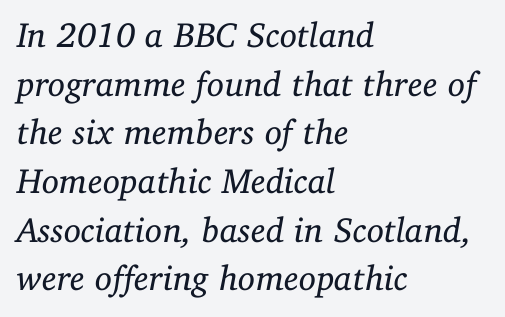
The image shows 35 px regular-weight serif type, italic (leaning right); set left-aligned, normal line spacing (1.39x), normal letter spacing, not underlined; low stroke contrast and a medium x-height.
